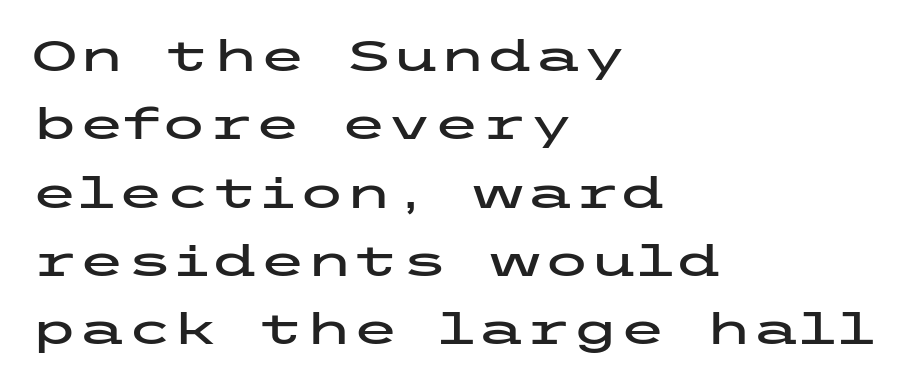
{"serif": "no", "italic": "no", "width": "wide", "stroke_contrast": "low", "x_height": "medium", "underline": "no", "align": "left", "line_spacing": "normal", "line_spacing_ratio": 1.59, "letter_spacing": "normal", "letter_spacing_em": 0.0, "glyph_px": 43}
